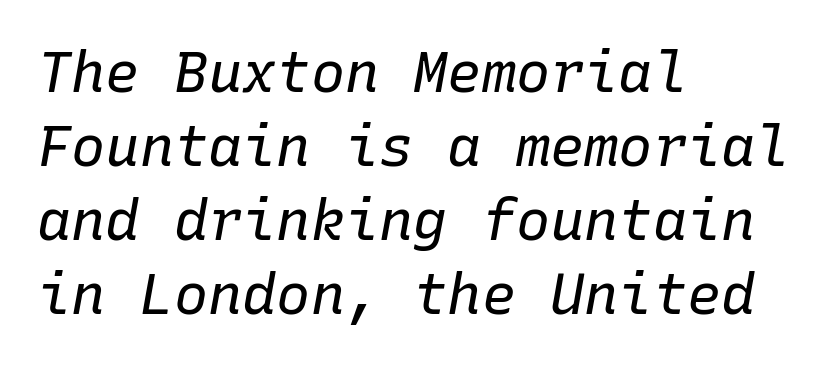
Notice how the stems are inclined rather than vertical — that's the hallmark of italics. Summary of weight: not heavy and not bold. Does the copy run flush right? No — it runs flush left. This sample uses plain, unmodified letter spacing. A normal amount of white space separates one row of letters from the next.
